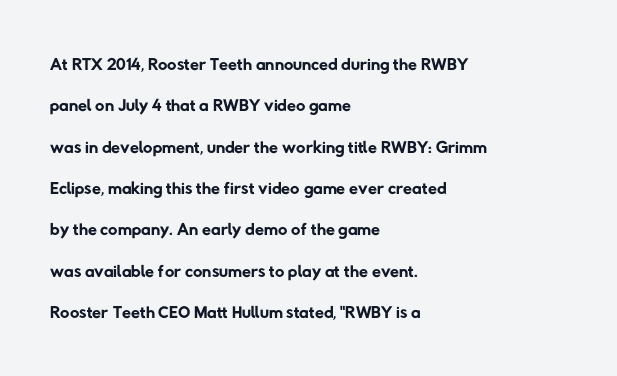
Q: Is the text bold? A: No.
Q: Is the text underlined? A: No.
Q: How is the paragraph aligned? A: Left-aligned.
Q: Is the spacing between letters normal or unusually wide? A: Normal.
Q: Is the spacing between lines tight, normal or loose? A: Normal.
